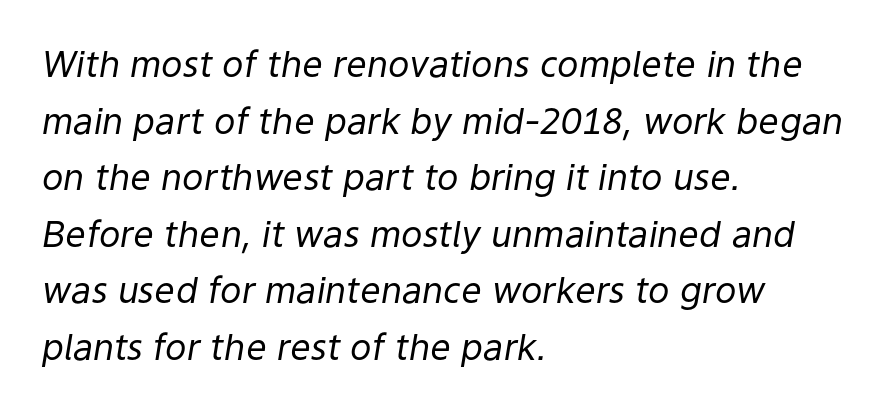
The image shows 36 px regular-weight type, italic (leaning right); set left-aligned, normal line spacing (1.57x), normal letter spacing, not underlined; low stroke contrast and a medium x-height.
